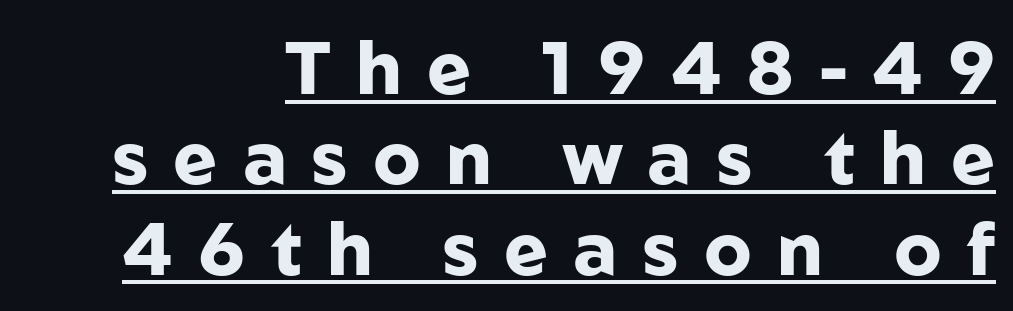
{"serif": "no", "italic": "no", "bold": "yes", "weight": "heavy", "width": "normal", "stroke_contrast": "low", "x_height": "medium", "monospaced": "no", "underline": "yes", "align": "right", "line_spacing_ratio": 1.22, "letter_spacing": "wide", "letter_spacing_em": 0.34, "glyph_px": 74}
